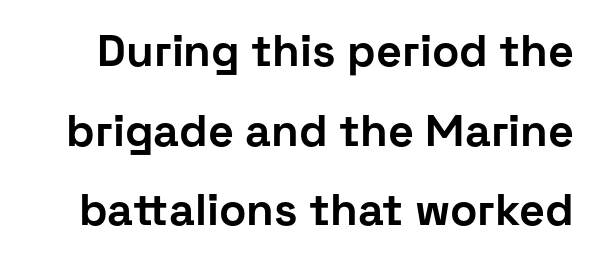
The image shows 45 px bold sans-serif type, upright; set line spacing 1.77x, normal letter spacing, not underlined; low stroke contrast and a medium x-height.
